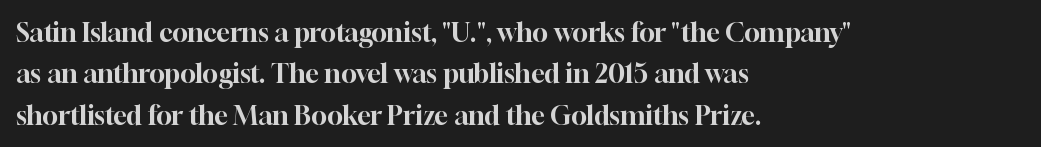
Honestly, there is no underline to notice here at all. Nothing unusual about the tracking: characters are spaced as the font intends. These lines stack with their left ends in a neat column. Posture: vertical. Normally led — the rows are evenly, conventionally spaced.
